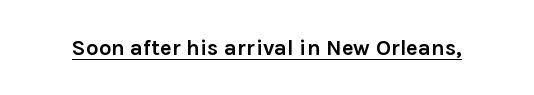
The face used here is rendered with its standard letterfit. These lines were composed using upright roman letters. Strokes here are thick enough to call this a true bold. Is there an underline? Yes — a line sits under the letters.
